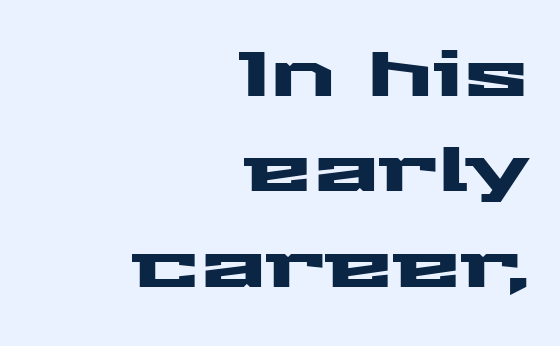
Q: Is the text italic (slanted)? A: No, it is upright.
Q: Is the typeface a serif or a sans-serif typeface? A: Sans-serif.
Q: Is the text underlined? A: No.
Q: How is the paragraph aligned? A: Right-aligned.
Q: Is the spacing between letters normal or unusually wide? A: Normal.
Q: Is the spacing between lines tight, normal or loose? A: Normal.
Q: Width (condensed, normal, or wide)? A: Wide.
Q: Stroke contrast? A: Medium.
Q: x-height? A: Medium.
Q: Monospaced? A: No.
